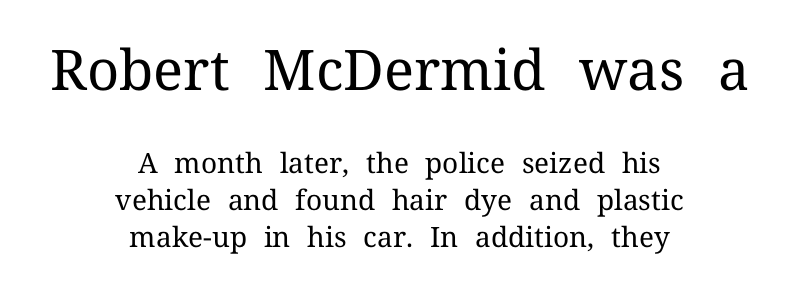
The type sits square on the baseline with zero lean. The glyphs in this specimen are seriffed. A student would notice the top passage is typeset larger than what follows. Is the block centered? Yes — each line is placed symmetrically about the middle.
